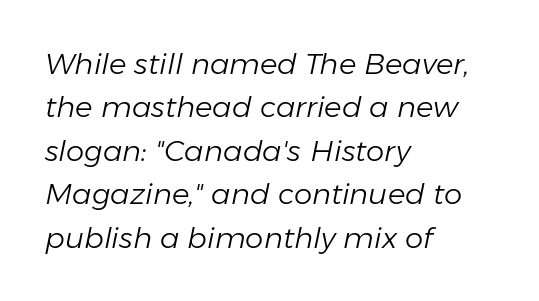
Q: Is the text bold? A: No.
Q: Is the text italic (slanted)? A: Yes, it leans right by about 11 degrees.
Q: Is the text underlined? A: No.
Q: How is the paragraph aligned? A: Left-aligned.
Q: Is the spacing between letters normal or unusually wide? A: Normal.
Q: Is the spacing between lines tight, normal or loose? A: Normal.
Q: Width (condensed, normal, or wide)? A: Normal.
Q: Stroke contrast? A: Low.
Q: x-height? A: Medium.
Q: Monospaced? A: No.
